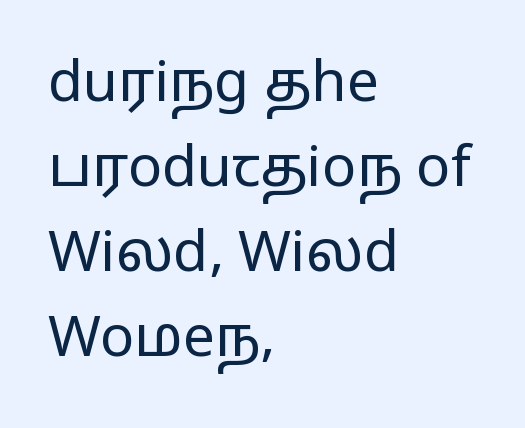
{"serif": "no", "italic": "no", "bold": "no", "weight": "regular", "width": "wide", "stroke_contrast": "low", "x_height": "medium", "monospaced": "no", "underline": "no", "align": "left", "line_spacing": "normal", "line_spacing_ratio": 1.49, "letter_spacing": "normal", "letter_spacing_em": 0.0, "glyph_px": 57}
